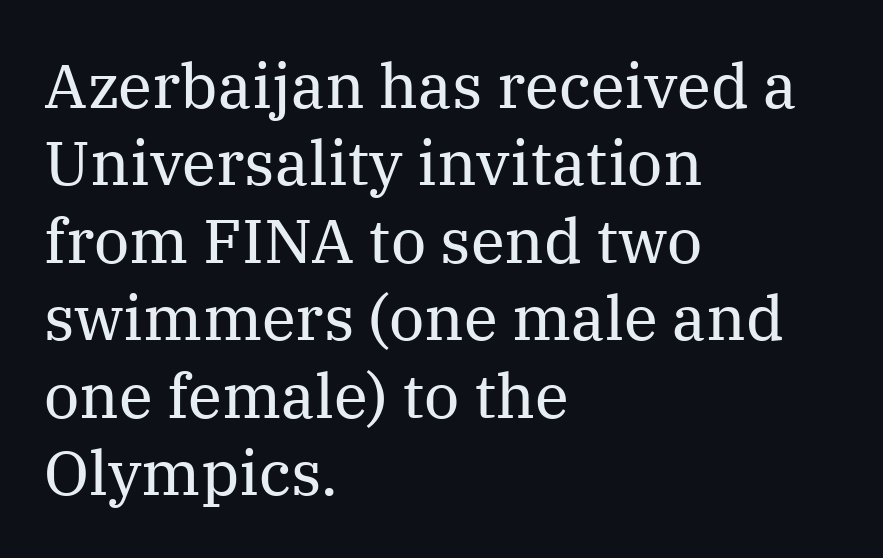
Q: Is the text bold? A: No.
Q: Is the text italic (slanted)? A: No, it is upright.
Q: Is the typeface a serif or a sans-serif typeface? A: Serif.
Q: Is the text underlined? A: No.
Q: How is the paragraph aligned? A: Left-aligned.
Q: Is the spacing between letters normal or unusually wide? A: Normal.
Q: Is the spacing between lines tight, normal or loose? A: Normal.
Q: Width (condensed, normal, or wide)? A: Normal.
Q: Stroke contrast? A: Medium.
Q: x-height? A: Medium.
Q: Monospaced? A: No.
